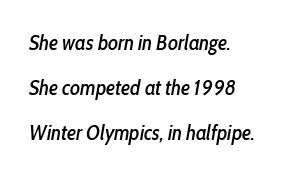
Each word holds together tightly as a unit, with standard inter-letter gaps. Typeset ragged right — the left edge is the straight one. Honestly, the rows look like they've been pulled way apart. A clean baseline with only descenders dipping below it. Slanted lettering throughout.
